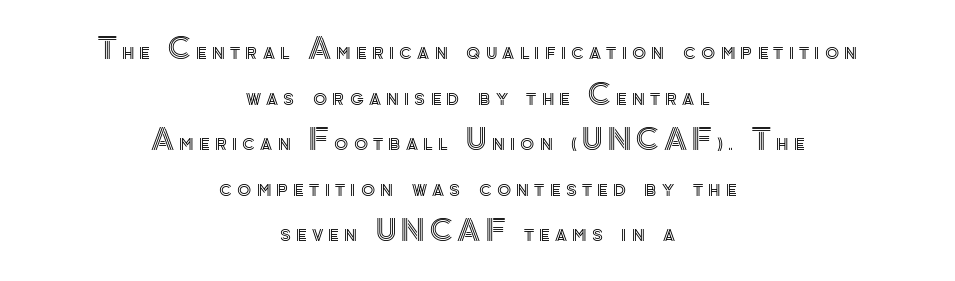
{"italic": "no", "width": "normal", "x_height": "small", "monospaced": "no", "underline": "no", "align": "center", "line_spacing": "normal", "line_spacing_ratio": 1.57, "glyph_px": 29}
